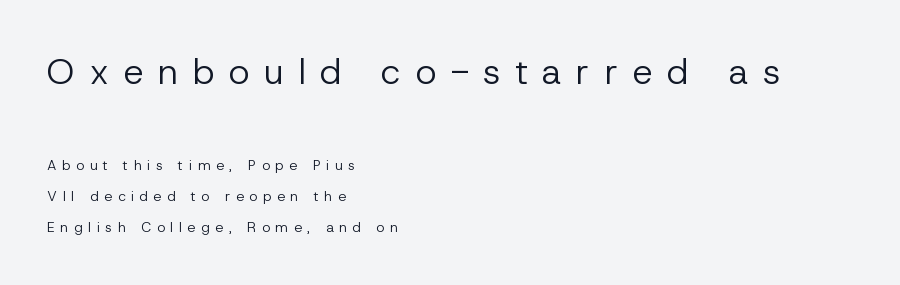
Vertically, the passage feels expansive, rows floating well apart. Rendered with straight, roman letterforms. The rendering uses natural spacing where letterforms have individual widths. If you drew a ruler down the left edge, every line would touch it. Check under the words: just untouched page. Typesetter's note — upper block bumped up in size, lower block left smaller.
